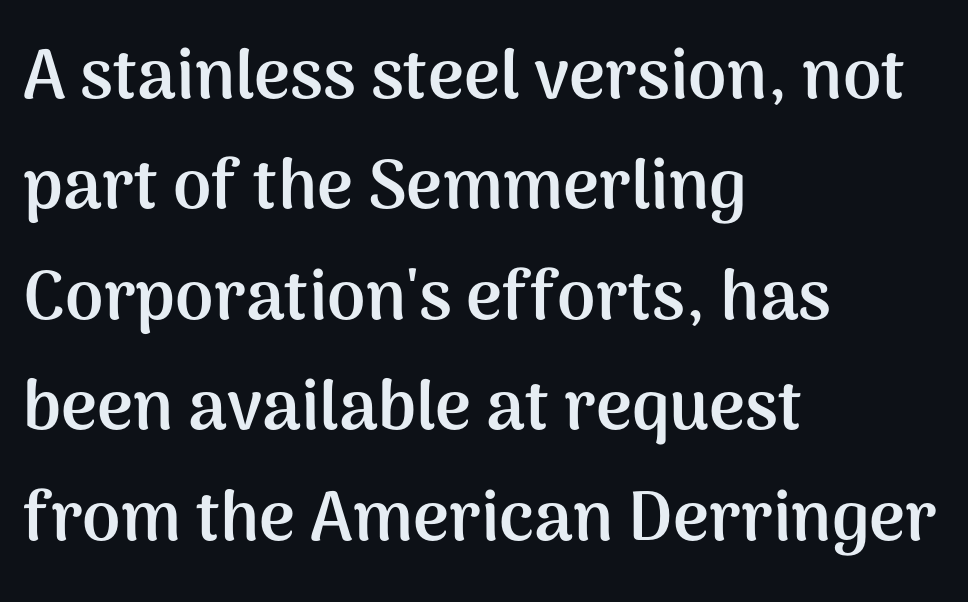
Q: Is the text bold? A: Yes.
Q: Is the text italic (slanted)? A: No, it is upright.
Q: Is the typeface a serif or a sans-serif typeface? A: Sans-serif.
Q: Is the text underlined? A: No.
Q: How is the paragraph aligned? A: Left-aligned.
Q: Is the spacing between letters normal or unusually wide? A: Normal.
Q: Is the spacing between lines tight, normal or loose? A: Normal.
Q: Width (condensed, normal, or wide)? A: Normal.
Q: Stroke contrast? A: Medium.
Q: x-height? A: Medium.
Q: Monospaced? A: No.
